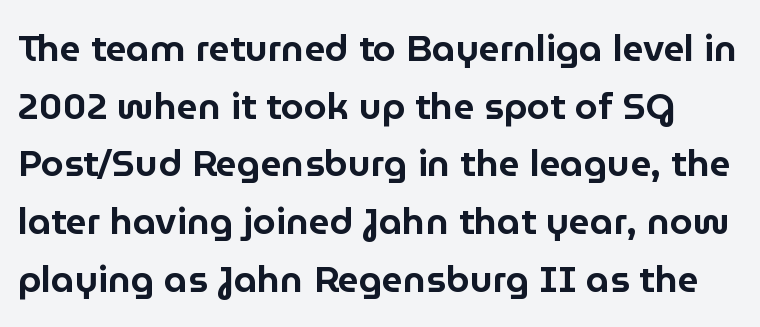
Evenly set lines give the paragraph a standard silhouette. Unlike italic type, these characters show no tilt at all. These lines are rendered in a variable-pitch font. Tracking here is standard; glyphs follow each other at the usual distance.
